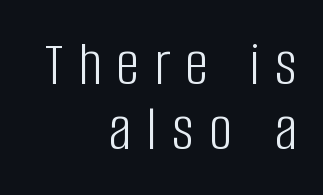
The image shows 64 px light, condensed sans-serif type, upright; set right-aligned, tight line spacing (1.01x), unusually wide letter spacing (+0.24 em), not underlined; low stroke contrast and a large x-height.
